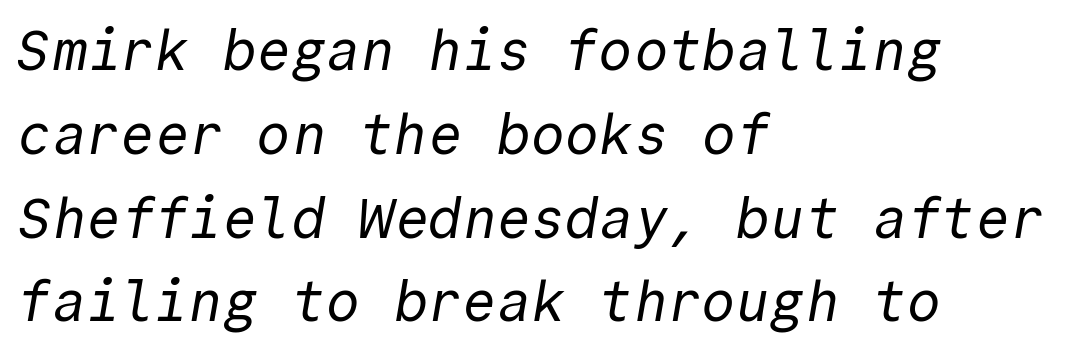
Q: Is the text bold? A: No.
Q: Is the typeface a serif or a sans-serif typeface? A: Sans-serif.
Q: Is the text underlined? A: No.
Q: How is the paragraph aligned? A: Left-aligned.
Q: Is the spacing between letters normal or unusually wide? A: Normal.
Q: Is the spacing between lines tight, normal or loose? A: Normal.
Q: Width (condensed, normal, or wide)? A: Normal.
Q: x-height? A: Medium.
Q: Monospaced? A: Yes.
